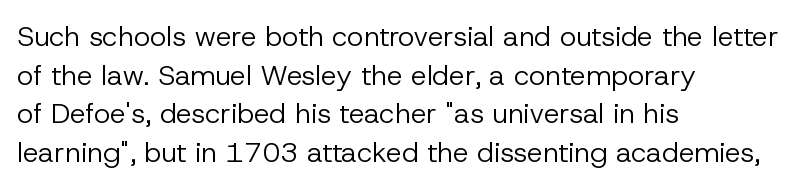
These lines are set flush left with a ragged right edge. Varying glyph widths throughout — classic text-font behaviour. Is this a sans? Yes — the strokes have no serifs. Bare-footed words on every line. Rows of type keep a routine distance in the vertical direction.
